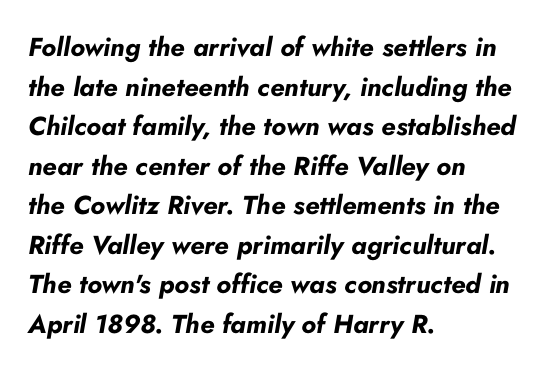
The image shows 26 px bold type, italic (leaning right); set left-aligned, normal line spacing (1.52x), normal letter spacing, not underlined.
